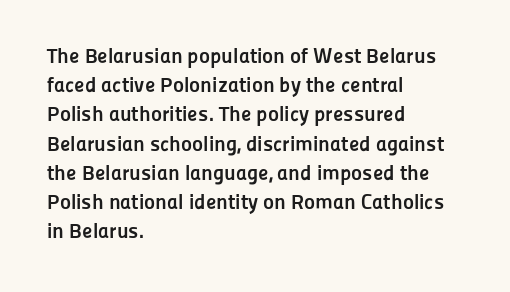
{"italic": "no", "bold": "yes", "underline": "no", "align": "left", "line_spacing": "normal", "line_spacing_ratio": 1.39, "letter_spacing": "normal", "letter_spacing_em": 0.0, "glyph_px": 21}
